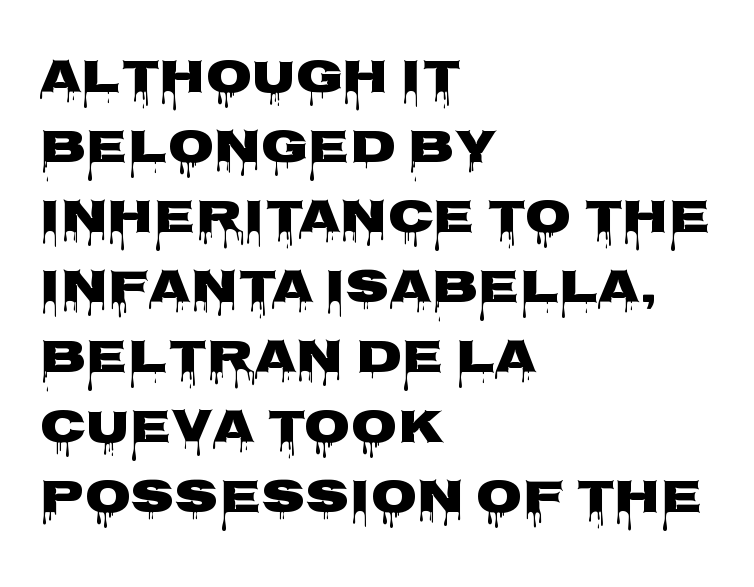
Q: Is the text bold? A: Yes.
Q: Is the text italic (slanted)? A: No, it is upright.
Q: Is the typeface a serif or a sans-serif typeface? A: Sans-serif.
Q: Is the text underlined? A: No.
Q: How is the paragraph aligned? A: Left-aligned.
Q: Is the spacing between letters normal or unusually wide? A: Normal.
Q: Is the spacing between lines tight, normal or loose? A: Normal.
Q: Width (condensed, normal, or wide)? A: Wide.
Q: Stroke contrast? A: Low.
Q: x-height? A: Large.
Q: Monospaced? A: No.
